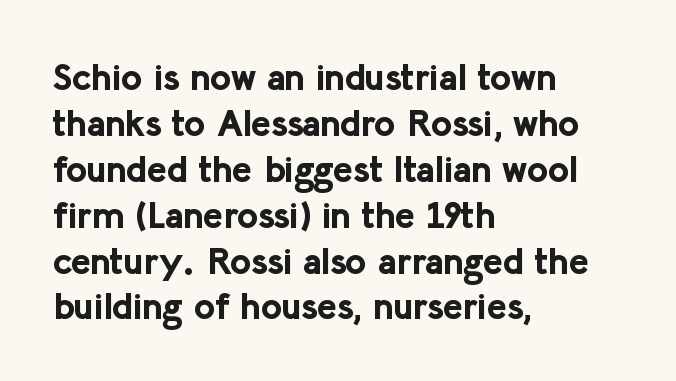
These lines are composed in type without serifs. You could not count columns in this text — the font is proportionally spaced. The paragraph has a hard left edge and a soft right edge. Standard letterfit; no display-style spreading of the glyphs. Emphasis by weight is at full strength: bold.
